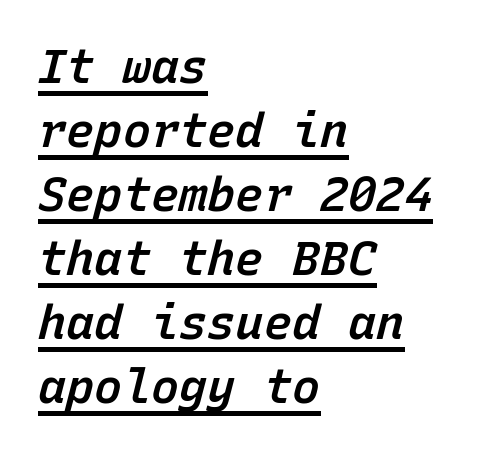
The image shows 47 px semibold type, italic (leaning right), monospaced; set left-aligned, normal line spacing (1.36x), normal letter spacing, underlined; low stroke contrast and a medium x-height.
